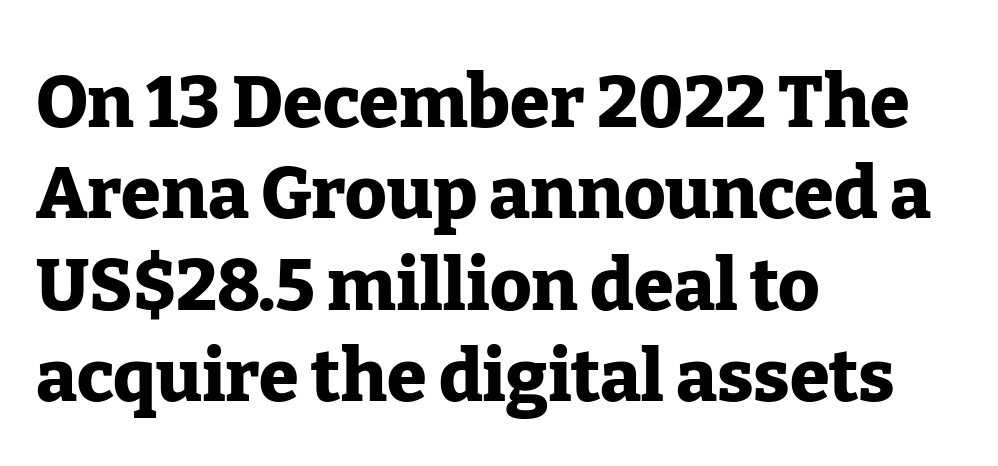
{"serif": "yes", "italic": "no", "bold": "yes", "weight": "heavy", "width": "normal", "stroke_contrast": "low", "x_height": "medium", "monospaced": "no", "underline": "no", "align": "left", "line_spacing": "normal", "line_spacing_ratio": 1.27, "letter_spacing": "normal", "letter_spacing_em": 0.0, "glyph_px": 72}
